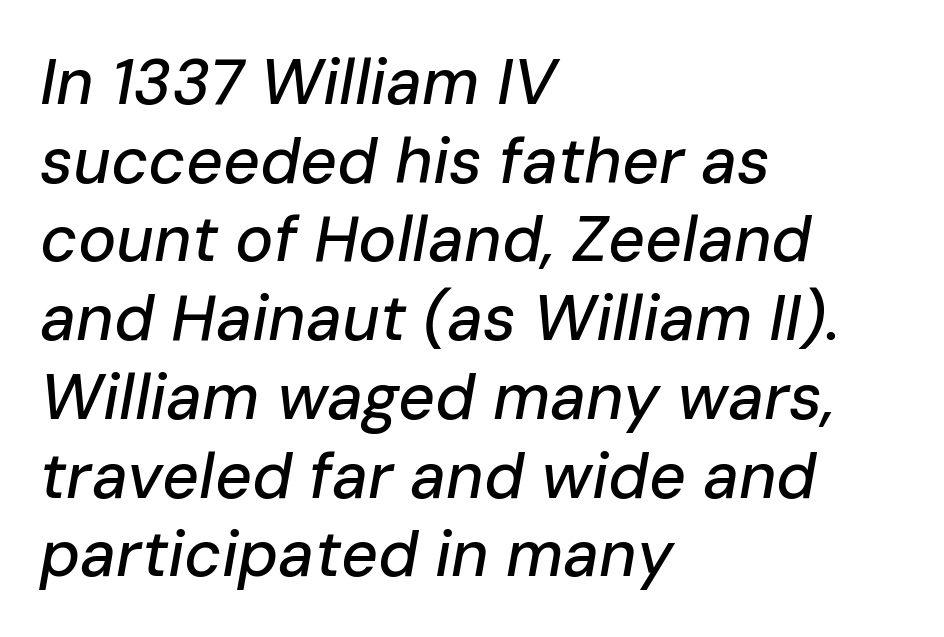
Q: Is the text italic (slanted)? A: Yes, it leans right by about 10 degrees.
Q: Is the text underlined? A: No.
Q: How is the paragraph aligned? A: Left-aligned.
Q: Is the spacing between letters normal or unusually wide? A: Normal.
Q: Width (condensed, normal, or wide)? A: Normal.
Q: Stroke contrast? A: Low.
Q: x-height? A: Medium.
Q: Monospaced? A: No.
